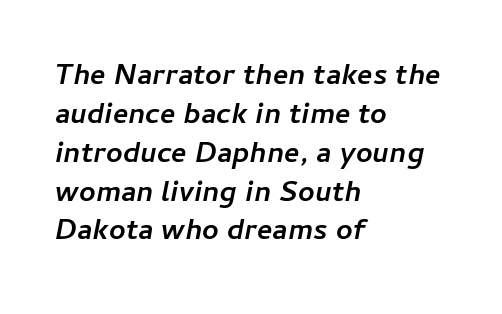
In terms of leading, this rendering sits right in the middle. Visually the block forms a straight wall on the left and a jagged coastline on the right. Tall strokes in this sample are angled rather than plumb. Chunky letters — that's bold for sure. The line texture is even and compact thanks to regular tracking.
